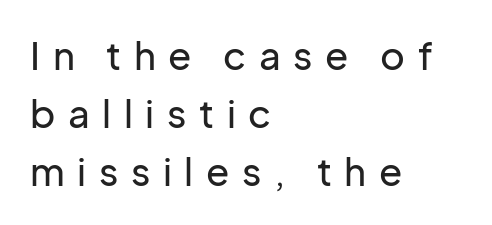
{"serif": "no", "italic": "no", "width": "normal", "stroke_contrast": "low", "x_height": "medium", "monospaced": "no", "underline": "no", "align": "left", "line_spacing": "normal", "line_spacing_ratio": 1.52, "letter_spacing": "wide", "letter_spacing_em": 0.33, "glyph_px": 38}
